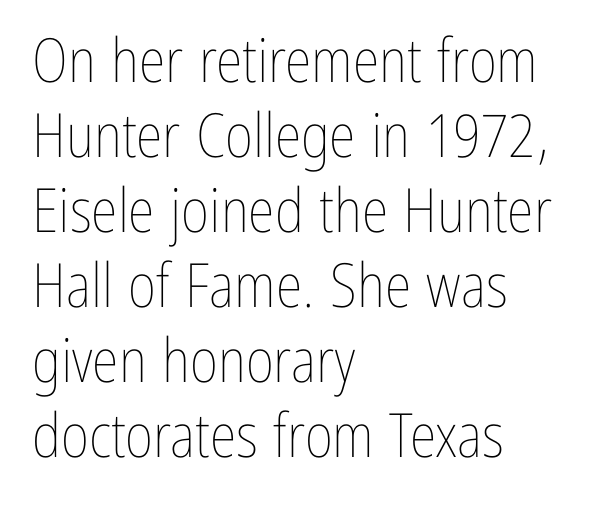
The image shows 61 px thin, condensed type, upright; set left-aligned, line spacing 1.23x, normal letter spacing, not underlined; low stroke contrast and a medium x-height.
